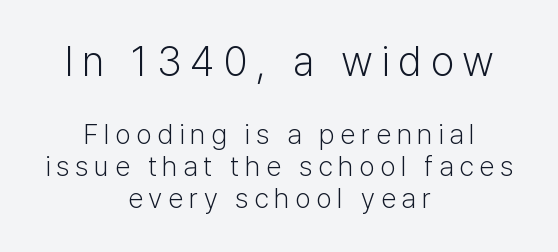
Q: Is the text bold? A: No.
Q: Is the text italic (slanted)? A: No, it is upright.
Q: Is the typeface a serif or a sans-serif typeface? A: Sans-serif.
Q: Is the text underlined? A: No.
Q: How is the paragraph aligned? A: Centered.
Q: Is the spacing between letters normal or unusually wide? A: Unusually wide.
Q: Is the spacing between lines tight, normal or loose? A: Tight.
Q: Which block of text is set in a larger size, the first (top) or the second (bottom)? A: The first (top) one.
Q: Width (condensed, normal, or wide)? A: Normal.
Q: Stroke contrast? A: Low.
Q: x-height? A: Medium.
Q: Monospaced? A: No.
